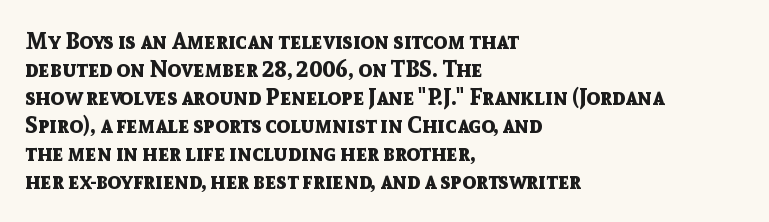
Look at the stroke-to-counter ratio: heavy, a bold. Ordinary non-slanted type is in use. The baseline area is clear. The setting favours the left margin, as ordinary paragraphs usually do. Look at the tracking — it's just the regular setting, nothing added.
